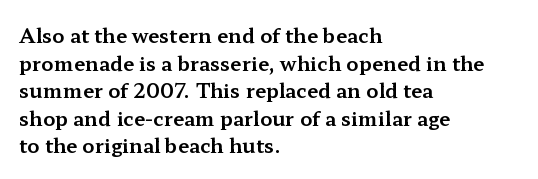
{"italic": "no", "underline": "no", "align": "left", "line_spacing": "normal", "line_spacing_ratio": 1.38, "letter_spacing": "normal", "letter_spacing_em": 0.0, "glyph_px": 20}
